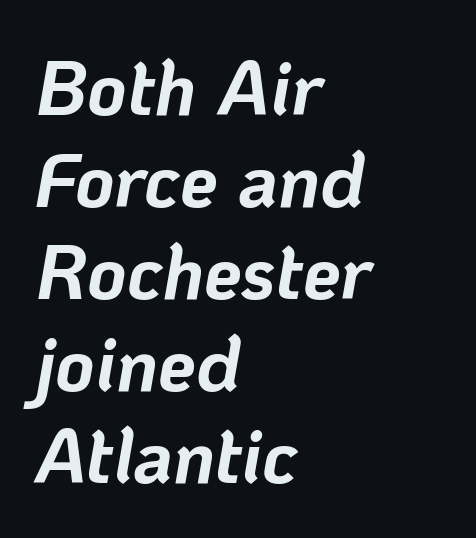
The image shows 76 px bold type, italic (leaning right); set left-aligned, line spacing 1.21x, normal letter spacing, not underlined; low stroke contrast and a medium x-height.
